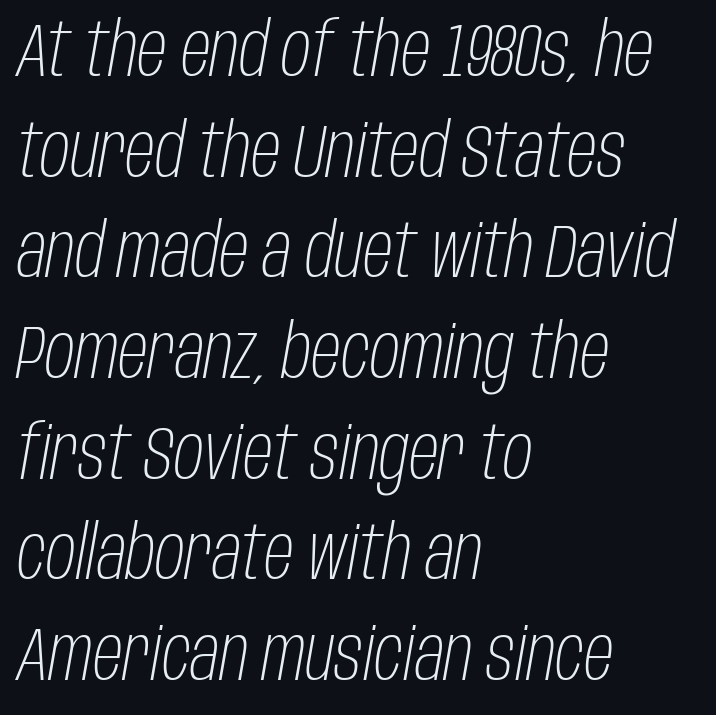
{"italic": "yes", "lean": "right", "slant_degrees": 10, "bold": "no", "weight": "light", "width": "condensed", "stroke_contrast": "low", "x_height": "large", "monospaced": "no", "underline": "no", "align": "left", "line_spacing": "normal", "line_spacing_ratio": 1.36, "letter_spacing": "normal", "letter_spacing_em": 0.0, "glyph_px": 74}
